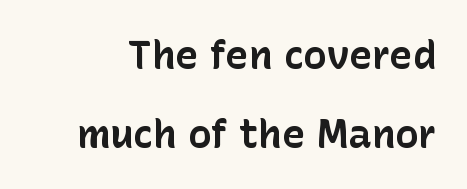
The image shows 39 px bold sans-serif type, upright; set loose line spacing (2.02x), normal letter spacing, not underlined; low stroke contrast and a medium x-height.
